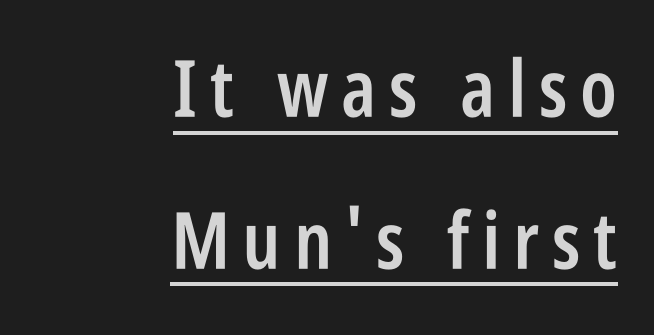
The image shows 79 px semibold, condensed sans-serif type, upright; set right-aligned, loose line spacing (1.92x), underlined; low stroke contrast and a large x-height.
